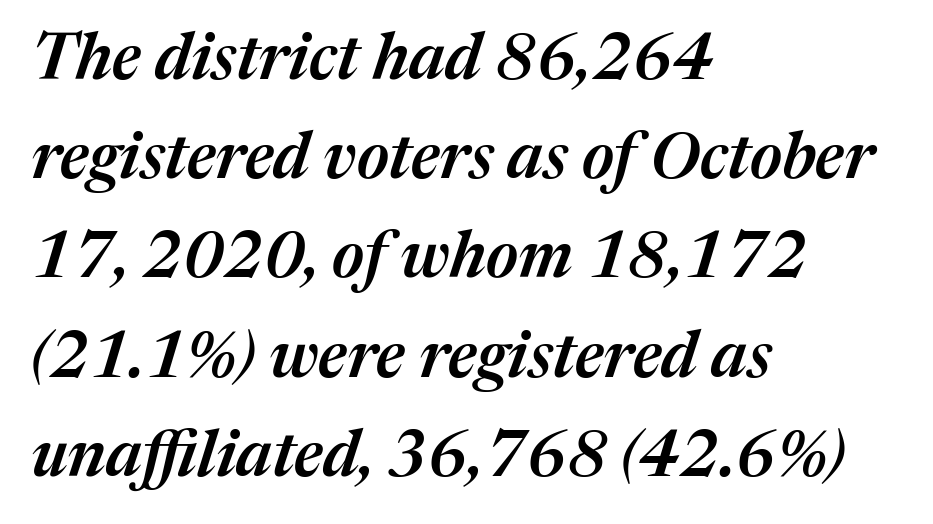
{"italic": "yes", "lean": "right", "slant_degrees": 17, "bold": "semi", "weight": "semibold", "width": "normal", "stroke_contrast": "medium", "x_height": "medium", "monospaced": "no", "underline": "no", "align": "left", "line_spacing": "normal", "line_spacing_ratio": 1.55, "letter_spacing": "normal", "letter_spacing_em": 0.0, "glyph_px": 64}
